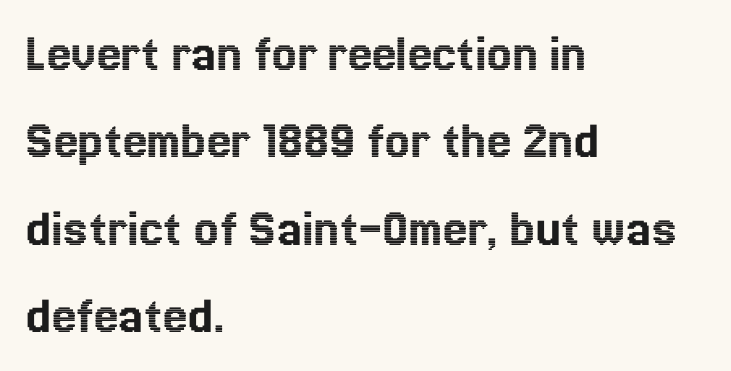
{"italic": "no", "width": "normal", "x_height": "medium", "monospaced": "no", "underline": "no", "align": "left", "line_spacing": "normal", "line_spacing_ratio": 1.59, "letter_spacing": "normal", "letter_spacing_em": 0.0, "glyph_px": 55}
